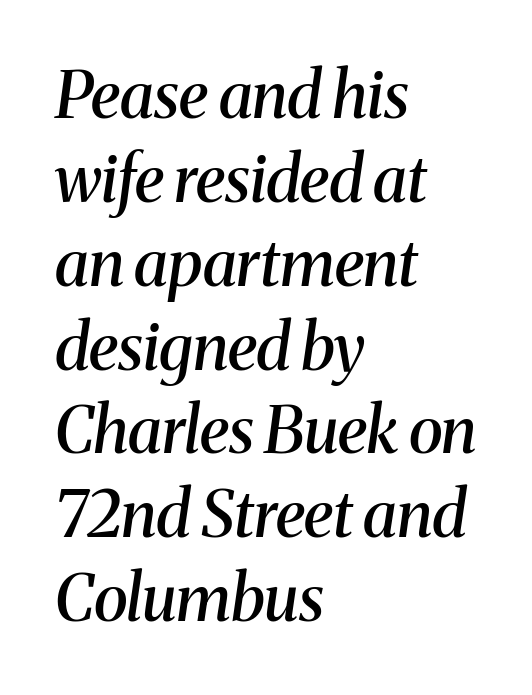
Examine the stroke ends and you'll spot serifs. Leading: standard. Slanted lettering throughout. Visually the block forms a straight wall on the left and a jagged coastline on the right. The rendering uses a semibold face; strokes are thickened but not to full bold.
